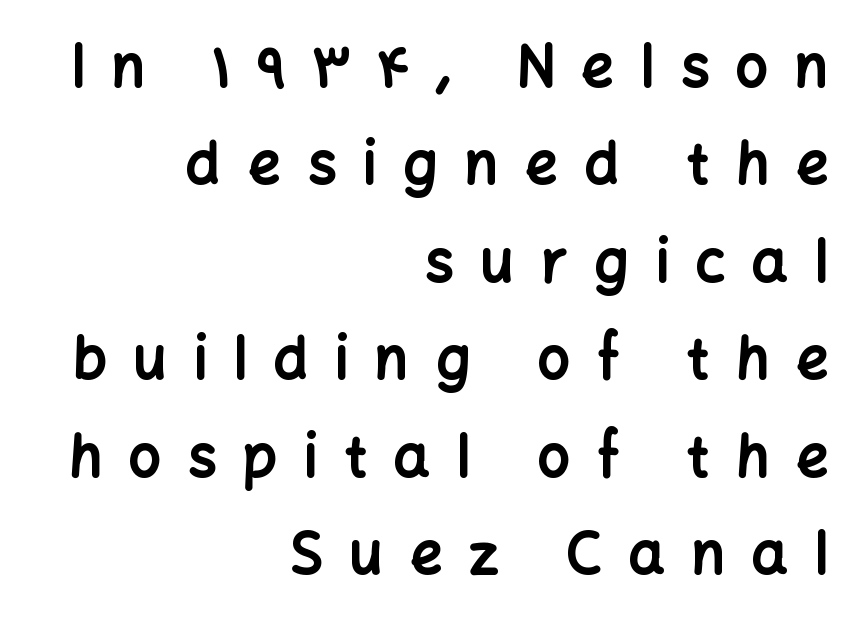
{"serif": "no", "italic": "no", "bold": "yes", "weight": "bold", "width": "normal", "stroke_contrast": "low", "x_height": "medium", "monospaced": "no", "underline": "no", "align": "right", "line_spacing_ratio": 1.71, "letter_spacing": "wide", "letter_spacing_em": 0.47, "glyph_px": 57}
